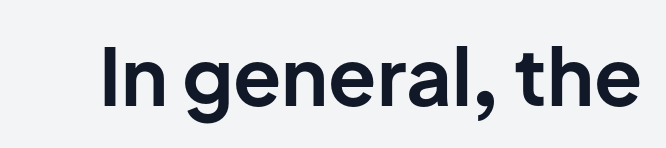
{"serif": "no", "italic": "no", "bold": "yes", "weight": "bold", "width": "normal", "stroke_contrast": "low", "x_height": "medium", "monospaced": "no", "underline": "no", "letter_spacing": "normal", "letter_spacing_em": 0.0, "glyph_px": 79}
